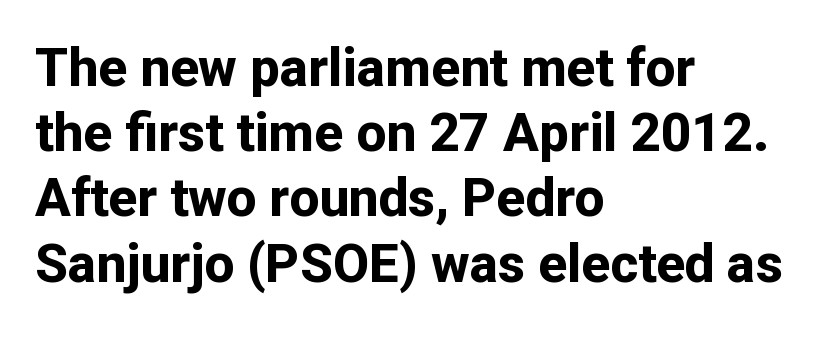
Q: Is the text bold? A: Yes.
Q: Is the text italic (slanted)? A: No, it is upright.
Q: Is the typeface a serif or a sans-serif typeface? A: Sans-serif.
Q: Is the text underlined? A: No.
Q: How is the paragraph aligned? A: Left-aligned.
Q: Is the spacing between letters normal or unusually wide? A: Normal.
Q: Width (condensed, normal, or wide)? A: Normal.
Q: Stroke contrast? A: Low.
Q: x-height? A: Medium.
Q: Monospaced? A: No.
